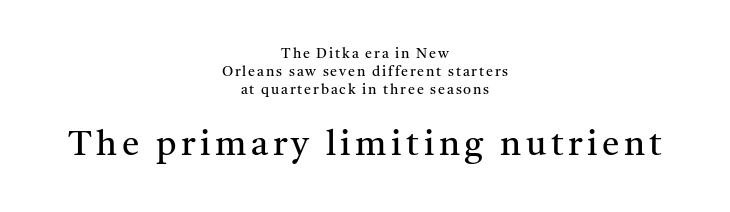
The image shows 35 px regular-weight serif type, upright; set centered, normal line spacing (1.27x), not underlined; the second (bottom) block is 2.5x larger; medium stroke contrast and a medium x-height.
